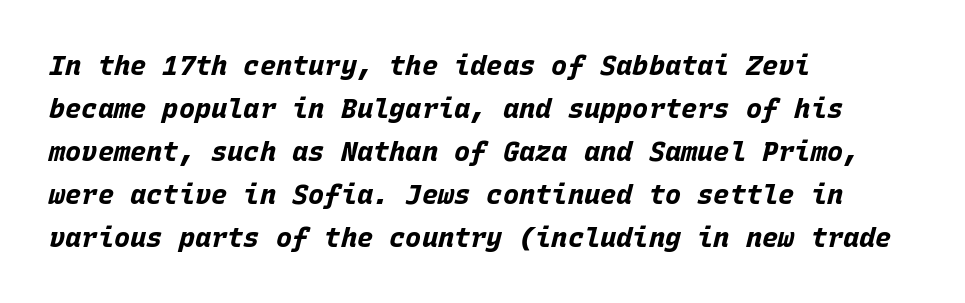
{"italic": "yes", "lean": "right", "slant_degrees": 15, "bold": "yes", "underline": "no", "align": "left", "line_spacing": "normal", "line_spacing_ratio": 1.59, "letter_spacing": "normal", "letter_spacing_em": 0.0, "glyph_px": 27}
